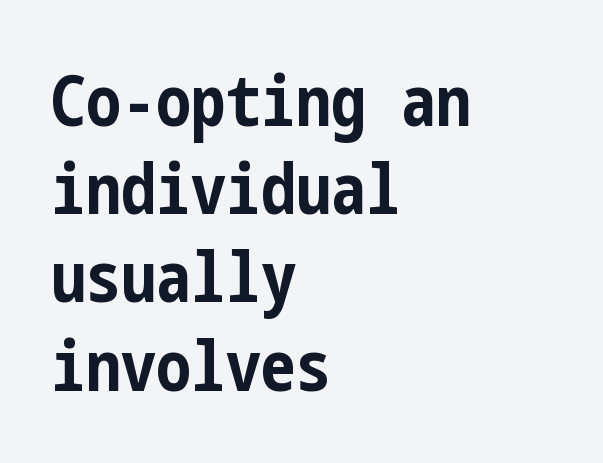
The image shows 70 px bold, condensed sans-serif type, upright; set left-aligned, normal line spacing (1.26x), normal letter spacing, not underlined; low stroke contrast and a medium x-height.
